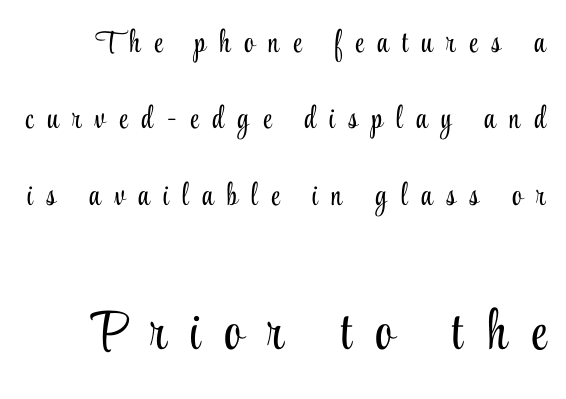
{"serif": "yes", "bold": "no", "weight": "light", "width": "condensed", "stroke_contrast": "low", "x_height": "small", "monospaced": "no", "underline": "no", "line_spacing": "loose", "line_spacing_ratio": 2.46, "letter_spacing": "wide", "letter_spacing_em": 0.44, "larger_block": "second", "size_ratio": 1.77, "glyph_px": 55}
